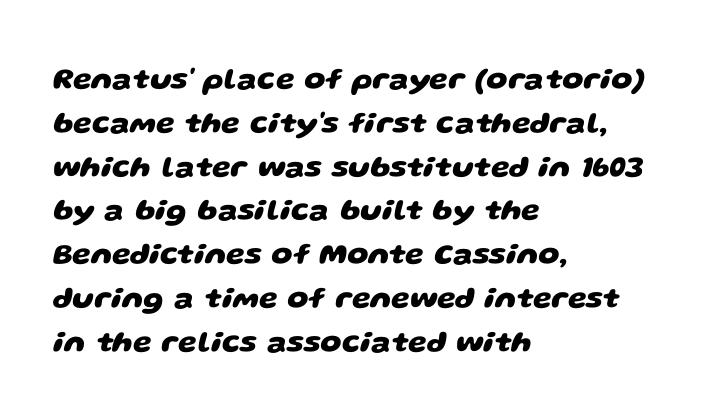
What's the leading like? Ordinary, nothing unusual. Varying glyph widths throughout — classic text-font behaviour. Underline: absent. A student would call this left alignment; a typographer would say flush left, rag right.
